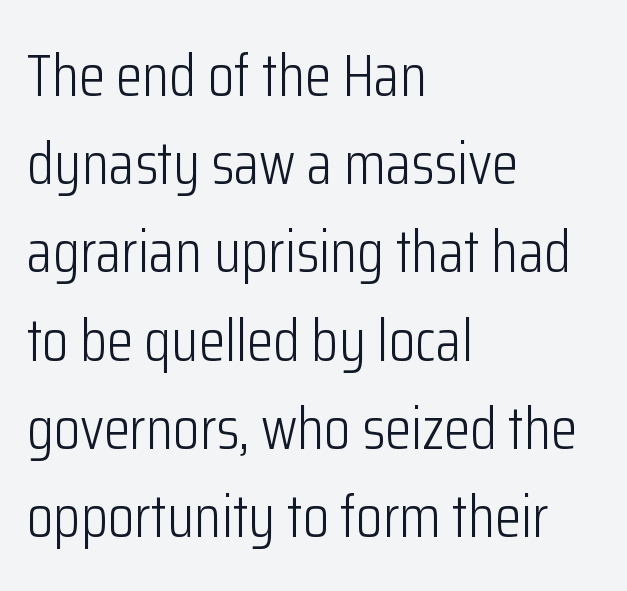
The image shows 60 px light, condensed sans-serif type, upright; set left-aligned, normal line spacing (1.47x), normal letter spacing, not underlined; low stroke contrast and a medium x-height.
